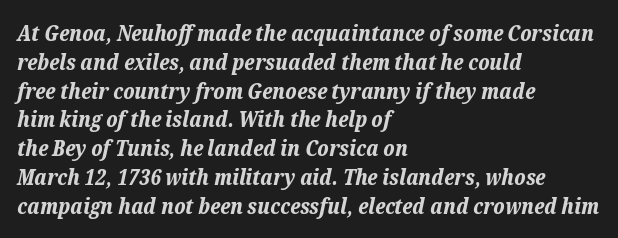
{"italic": "yes", "lean": "right", "slant_degrees": 12, "bold": "yes", "underline": "no", "align": "left", "line_spacing": "normal", "line_spacing_ratio": 1.31, "letter_spacing": "normal", "letter_spacing_em": 0.0, "glyph_px": 22}
